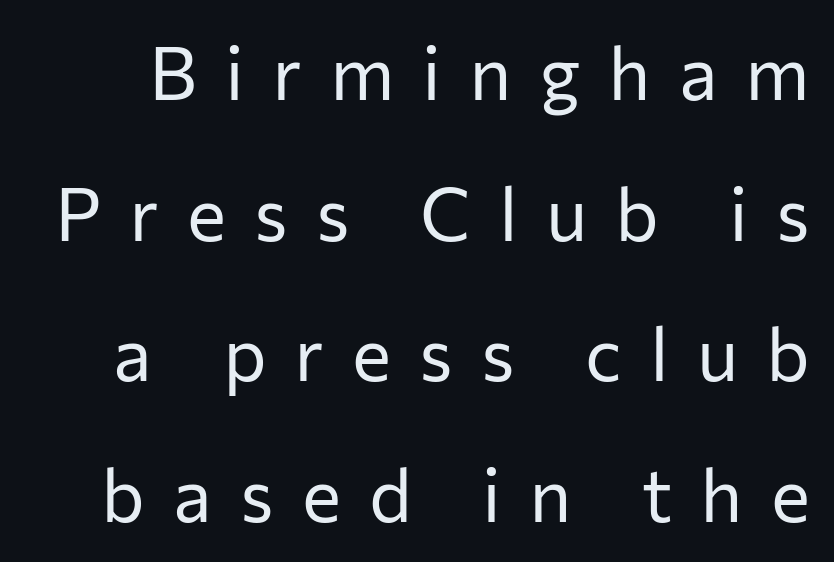
The image shows 74 px regular-weight sans-serif type, upright; set loose line spacing (1.9x), unusually wide letter spacing (+0.38 em), not underlined; low stroke contrast and a medium x-height.
